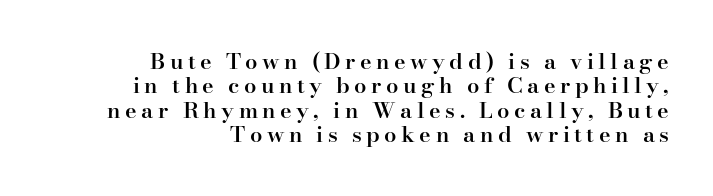
{"italic": "no", "bold": "semi", "underline": "no", "align": "right", "line_spacing": "tight", "line_spacing_ratio": 1.11, "letter_spacing": "wide", "letter_spacing_em": 0.2, "glyph_px": 22}
